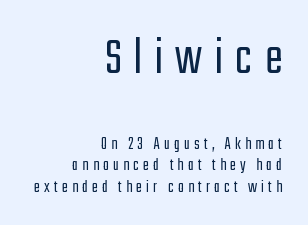
The image shows 53 px light, condensed sans-serif type, upright; set right-aligned, line spacing 1.21x, unusually wide letter spacing (+0.23 em), not underlined; the first (top) block is 2.94x larger; low stroke contrast and a medium x-height.
